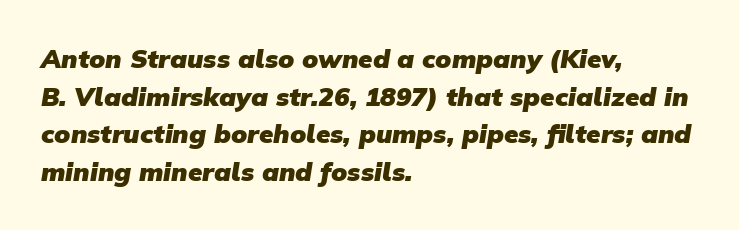
Check the space under the baseline: it is left empty. Summary of weight: heavy, a full bold. Layout note: lines flush left. The letters sit at their default tracking, neither squeezed nor spread. Interline gaps are of average width in this sample.
